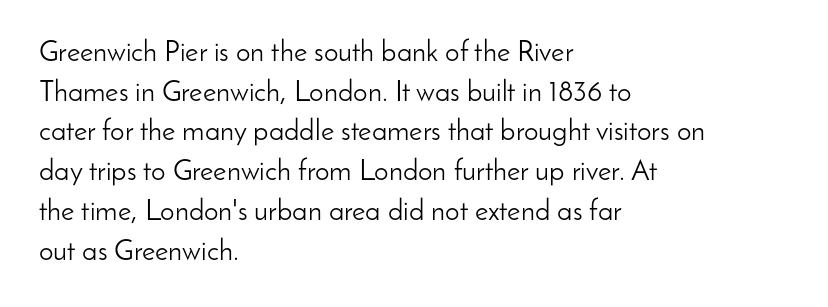
The image shows 29 px light sans-serif type, upright; set left-aligned, normal line spacing (1.37x), normal letter spacing, not underlined; low stroke contrast and a small x-height.
